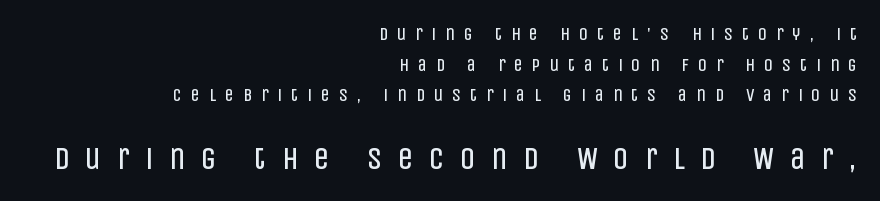
Q: Is the text bold? A: No.
Q: Is the text italic (slanted)? A: No, it is upright.
Q: Is the typeface a serif or a sans-serif typeface? A: Sans-serif.
Q: Is the text underlined? A: No.
Q: How is the paragraph aligned? A: Right-aligned.
Q: Is the spacing between letters normal or unusually wide? A: Unusually wide.
Q: Is the spacing between lines tight, normal or loose? A: Normal.
Q: Which block of text is set in a larger size, the first (top) or the second (bottom)? A: The second (bottom) one.
Q: Width (condensed, normal, or wide)? A: Condensed.
Q: Stroke contrast? A: Low.
Q: x-height? A: Large.
Q: Monospaced? A: No.
